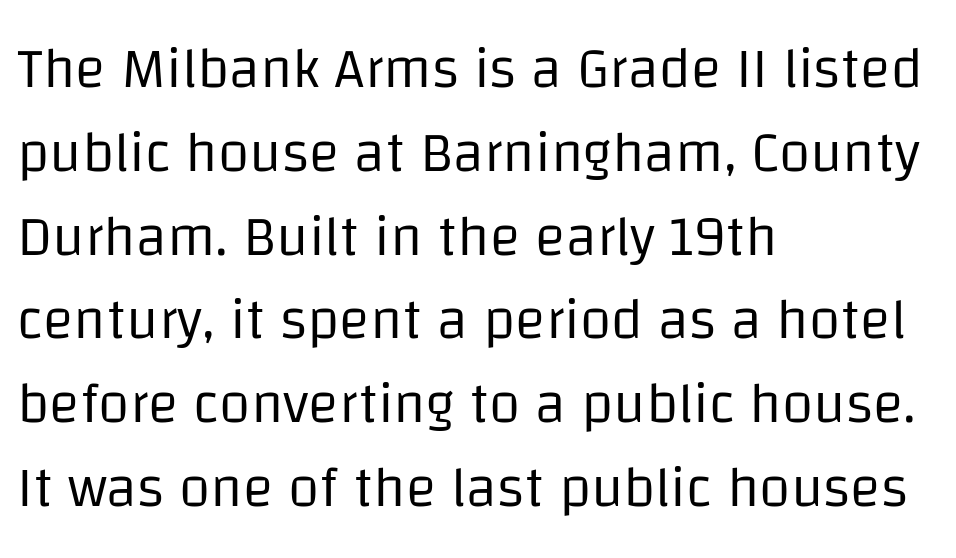
{"serif": "no", "italic": "no", "bold": "no", "weight": "regular", "width": "normal", "stroke_contrast": "low", "x_height": "large", "monospaced": "no", "underline": "no", "align": "left", "line_spacing": "normal", "line_spacing_ratio": 1.47, "letter_spacing": "normal", "letter_spacing_em": 0.0, "glyph_px": 57}
